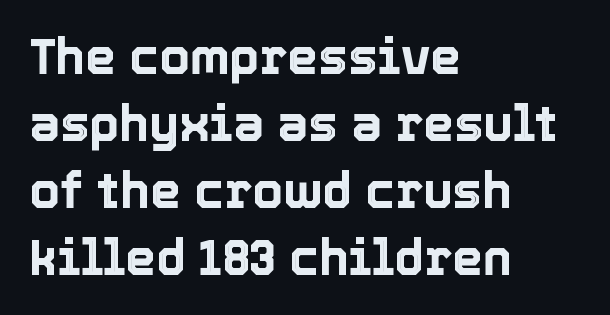
Q: Is the text italic (slanted)? A: No, it is upright.
Q: Is the text underlined? A: No.
Q: How is the paragraph aligned? A: Left-aligned.
Q: Is the spacing between letters normal or unusually wide? A: Normal.
Q: Is the spacing between lines tight, normal or loose? A: Normal.
Q: Width (condensed, normal, or wide)? A: Normal.
Q: x-height? A: Medium.
Q: Monospaced? A: No.
